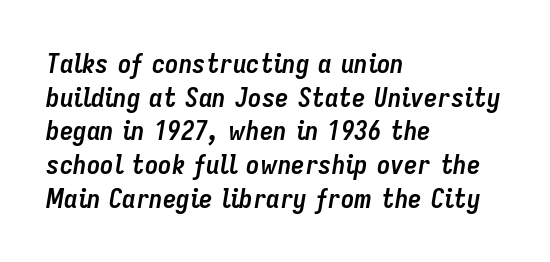
The type is set solid horizontally, with unmodified tracking. Leading: standard. Weight: bold. A typesetter would mark this as italic. The lines are quadded left.
